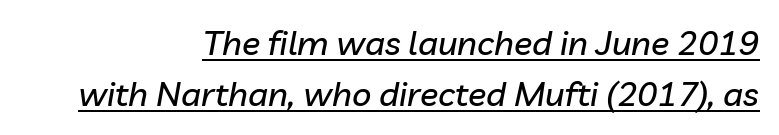
The text carries the slant typical of an italic or oblique font. There is no visible air inserted between adjacent glyphs. Horizontally, the lines are justified to the trailing edge only. The typesetter has applied underlining to the passage shown. These lines sit exactly where default settings would place them.
